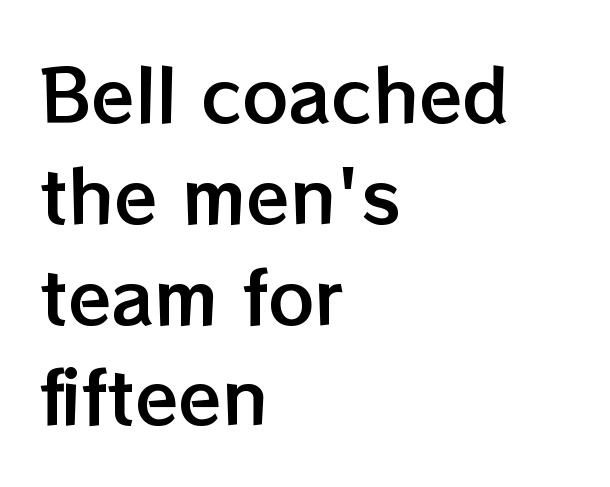
The space between consecutive lines is moderate. The gaps between neighbouring characters are ordinary and unremarkable. Proportional: the letters do not fall into vertical columns. The specimen reads as upright at a glance. The gap between lines stays unmarked.
